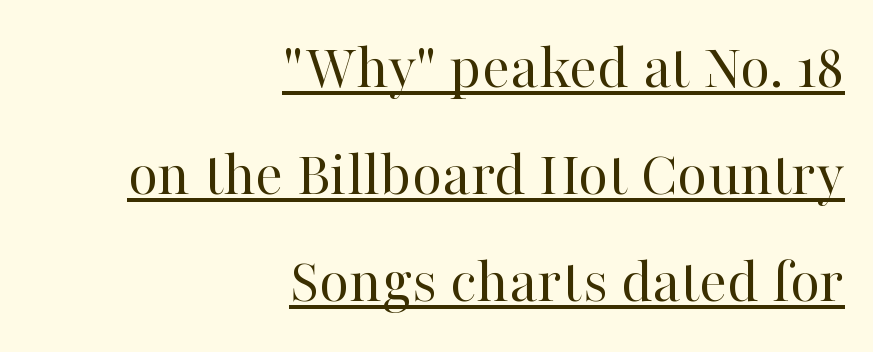
Q: Is the text bold? A: No.
Q: Is the text italic (slanted)? A: No, it is upright.
Q: Is the typeface a serif or a sans-serif typeface? A: Serif.
Q: Is the text underlined? A: Yes.
Q: How is the paragraph aligned? A: Right-aligned.
Q: Is the spacing between letters normal or unusually wide? A: Normal.
Q: Is the spacing between lines tight, normal or loose? A: Normal.
Q: Width (condensed, normal, or wide)? A: Normal.
Q: Stroke contrast? A: High.
Q: x-height? A: Medium.
Q: Monospaced? A: No.
